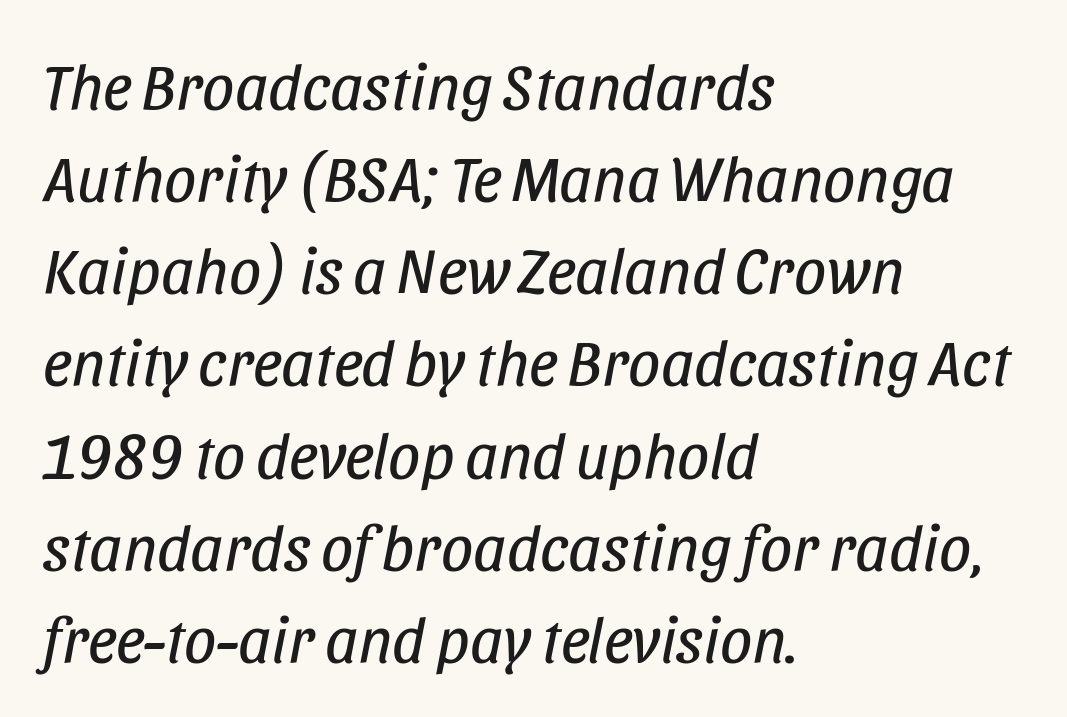
The image shows 64 px regular-weight, condensed type, italic (leaning right); set left-aligned, normal line spacing (1.44x), normal letter spacing, not underlined; low stroke contrast and a large x-height.
